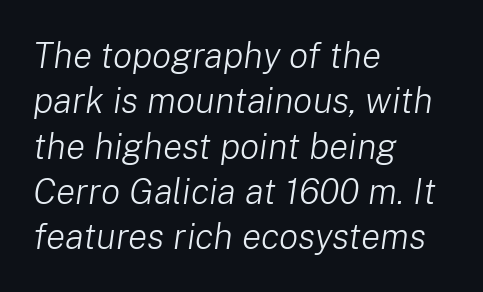
The image shows 36 px light type, italic (leaning right); set left-aligned, normal line spacing (1.26x), normal letter spacing, not underlined; low stroke contrast and a medium x-height.
